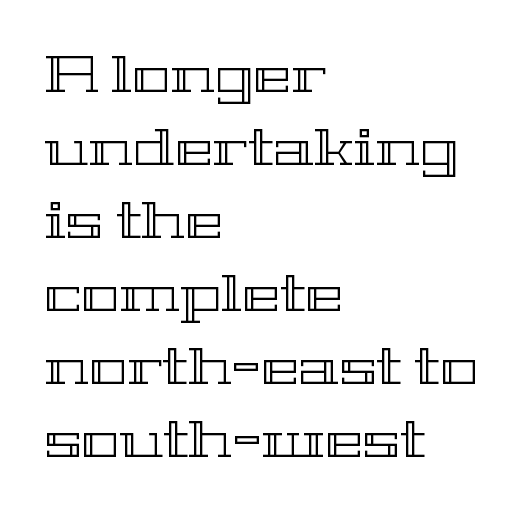
The image shows 51 px wide type, upright; set left-aligned, normal line spacing (1.43x), normal letter spacing, not underlined; a medium x-height.
